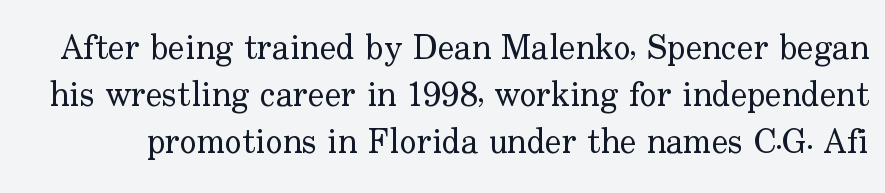
Q: Is the text bold? A: No.
Q: Is the text italic (slanted)? A: No, it is upright.
Q: Is the typeface a serif or a sans-serif typeface? A: Serif.
Q: Is the text underlined? A: No.
Q: Is the spacing between letters normal or unusually wide? A: Normal.
Q: Is the spacing between lines tight, normal or loose? A: Normal.
Q: Width (condensed, normal, or wide)? A: Normal.
Q: Stroke contrast? A: Low.
Q: x-height? A: Small.
Q: Monospaced? A: No.
